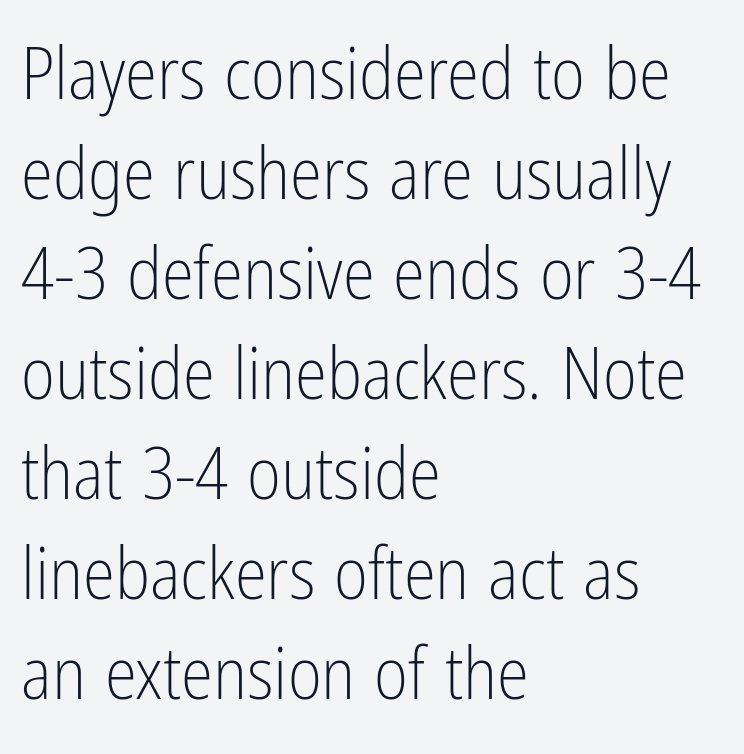
Q: Is the text bold? A: No.
Q: Is the text italic (slanted)? A: No, it is upright.
Q: Is the typeface a serif or a sans-serif typeface? A: Sans-serif.
Q: Is the text underlined? A: No.
Q: How is the paragraph aligned? A: Left-aligned.
Q: Is the spacing between letters normal or unusually wide? A: Normal.
Q: Is the spacing between lines tight, normal or loose? A: Normal.
Q: Width (condensed, normal, or wide)? A: Condensed.
Q: Stroke contrast? A: Low.
Q: x-height? A: Medium.
Q: Monospaced? A: No.
